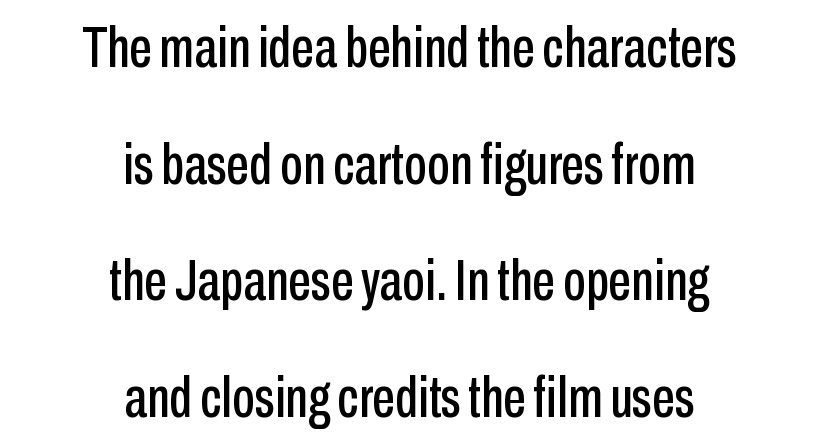
Do the characters align in a grid? No, the font is proportional. Does the copy run flush right? No — it is centered line by line. The block of text is sparse from top to bottom, with ample space between rows. I'd call this a sans setting — the letters go barefoot. Standard letterfit; no display-style spreading of the glyphs.
